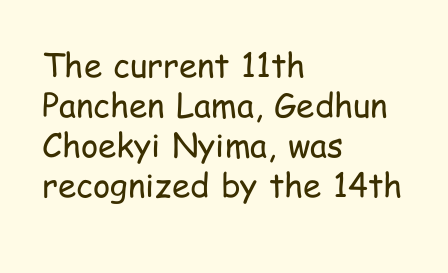
Q: Is the text bold? A: No.
Q: Is the text italic (slanted)? A: No, it is upright.
Q: Is the typeface a serif or a sans-serif typeface? A: Sans-serif.
Q: Is the text underlined? A: No.
Q: How is the paragraph aligned? A: Left-aligned.
Q: Is the spacing between letters normal or unusually wide? A: Normal.
Q: Width (condensed, normal, or wide)? A: Condensed.
Q: Stroke contrast? A: Low.
Q: x-height? A: Medium.
Q: Monospaced? A: No.
